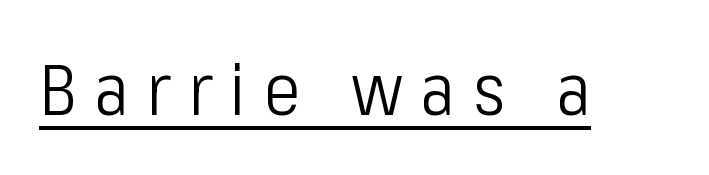
{"serif": "no", "italic": "no", "bold": "no", "weight": "light", "width": "condensed", "stroke_contrast": "low", "x_height": "medium", "monospaced": "no", "underline": "yes", "letter_spacing": "wide", "letter_spacing_em": 0.25, "glyph_px": 71}
